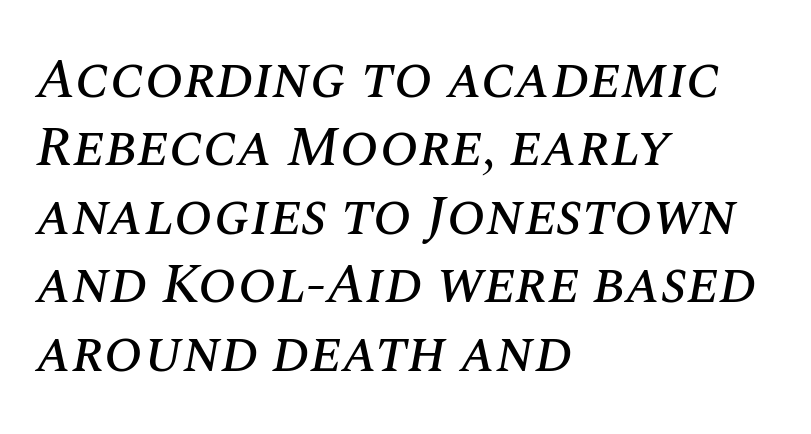
Q: Is the text italic (slanted)? A: Yes, it leans right by about 10 degrees.
Q: Is the text underlined? A: No.
Q: How is the paragraph aligned? A: Left-aligned.
Q: Is the spacing between letters normal or unusually wide? A: Normal.
Q: Width (condensed, normal, or wide)? A: Normal.
Q: Stroke contrast? A: Medium.
Q: x-height? A: Large.
Q: Monospaced? A: No.
